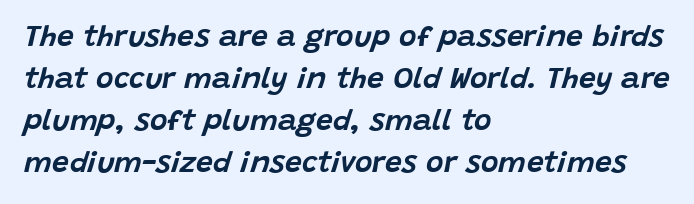
Quick note: underline off. Observe the lean: these are italic letterforms. The passage shown stacks its lines at a standard gap. These lines stack with their left ends in a neat column. Nothing unusual about the tracking: characters are spaced as the font intends.
